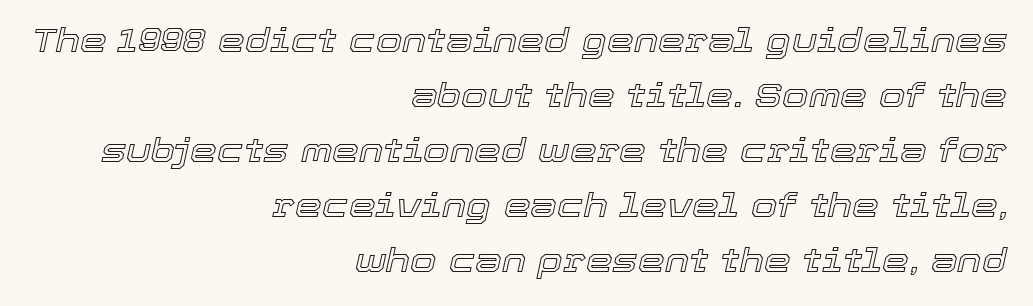
{"italic": "yes", "lean": "right", "slant_degrees": 12, "width": "normal", "x_height": "medium", "monospaced": "no", "underline": "no", "align": "right", "line_spacing": "normal", "line_spacing_ratio": 1.62, "letter_spacing": "normal", "letter_spacing_em": 0.0, "glyph_px": 34}
